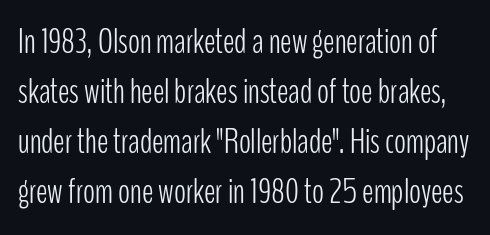
The image shows 35 px light, condensed sans-serif type, upright; set normal line spacing (1.43x), normal letter spacing, not underlined; low stroke contrast and a medium x-height.
